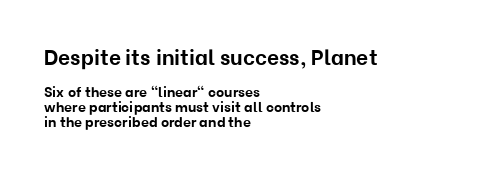
The image shows 21 px bold type, upright; set left-aligned, tight line spacing (1.06x), normal letter spacing, not underlined; the first (top) block is 1.5x larger.
